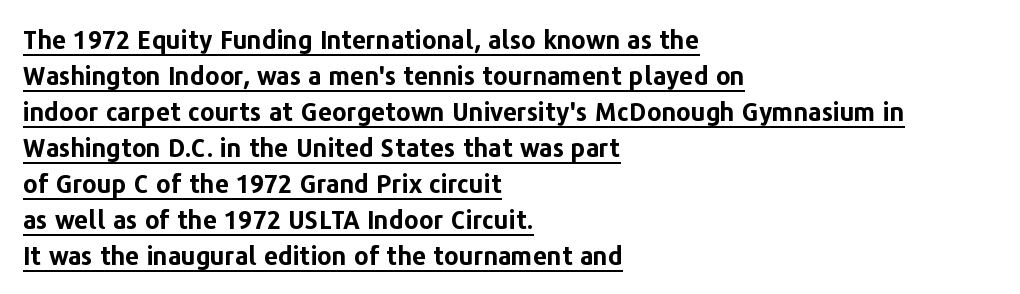
The image shows 25 px bold type, upright; set left-aligned, normal line spacing (1.44x), normal letter spacing, underlined.
